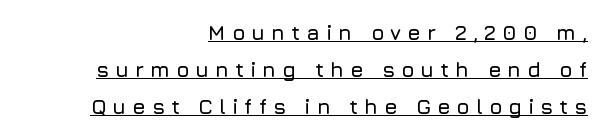
The paragraph shown leans on its right margin. The passage shown has open, widely tracked lettering throughout. Underlining? Definitely there. The typography opts for an upright posture over an oblique one.
